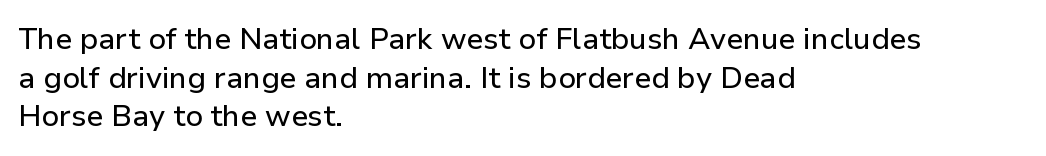
If you measured baseline to baseline, you'd find a middling distance. If you drew a ruler down the left edge, every line would touch it. The strip under each line holds only bare page. Font category for this specimen: sans-serif.
